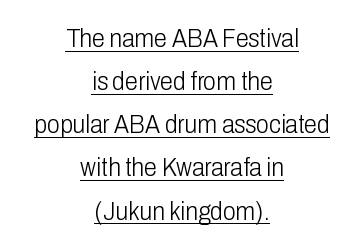
Characters follow at the spacing the type designer built in. The words here are underlined. This is roman type, the default non-slanted kind. Line spacing here is normal.
